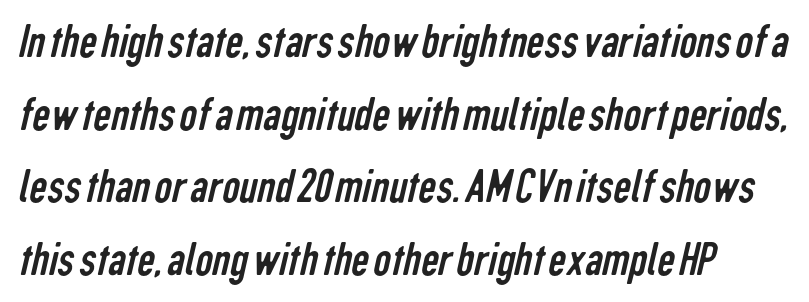
The image shows 49 px regular-weight, condensed sans-serif type; set left-aligned, normal line spacing (1.48x), normal letter spacing, not underlined; low stroke contrast and a medium x-height.
